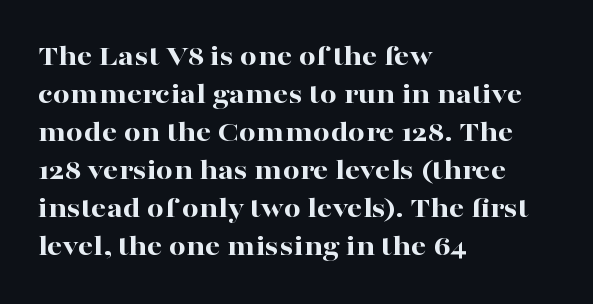
Q: Is the text bold? A: Yes.
Q: Is the text italic (slanted)? A: No, it is upright.
Q: Is the typeface a serif or a sans-serif typeface? A: Serif.
Q: Is the text underlined? A: No.
Q: How is the paragraph aligned? A: Left-aligned.
Q: Is the spacing between letters normal or unusually wide? A: Normal.
Q: Is the spacing between lines tight, normal or loose? A: Normal.
Q: Width (condensed, normal, or wide)? A: Wide.
Q: Stroke contrast? A: High.
Q: x-height? A: Medium.
Q: Monospaced? A: No.
